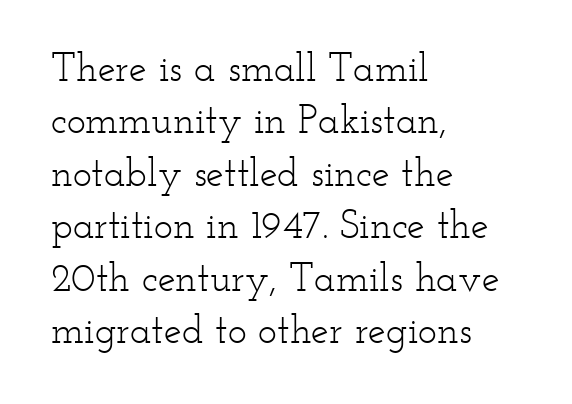
The type is set solid horizontally, with unmodified tracking. Unlike a clean sans, this face finishes its strokes with serifs. Rule under the text: the space is simply empty. A student would call this left alignment; a typographer would say flush left, rag right.
